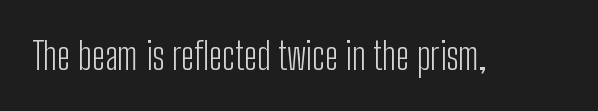
The letters advance in unequal steps, a hallmark of proportional type. Honestly, the letter spacing is just normal — you wouldn't notice it. What kind of face is this? One without serifs — a sans. Vertical stems look standard width or narrower in stroke.
